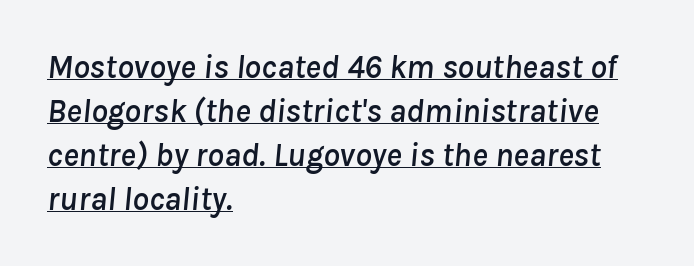
The image shows 33 px text type, italic (leaning right); set left-aligned, normal line spacing (1.33x), normal letter spacing, underlined; low stroke contrast and a medium x-height.
